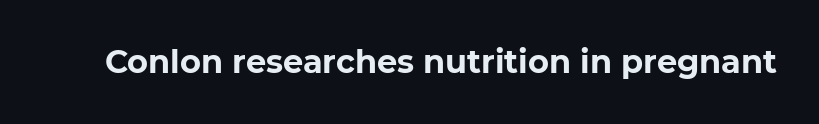
Q: Is the text bold? A: Yes.
Q: Is the typeface a serif or a sans-serif typeface? A: Sans-serif.
Q: Is the text underlined? A: No.
Q: Is the spacing between letters normal or unusually wide? A: Normal.
Q: Width (condensed, normal, or wide)? A: Normal.
Q: Stroke contrast? A: Low.
Q: x-height? A: Medium.
Q: Monospaced? A: No.
